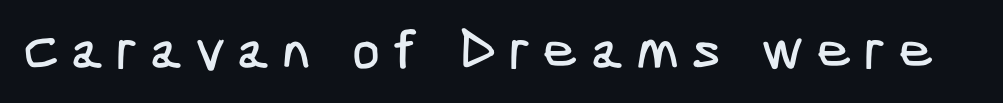
The image shows 56 px condensed sans-serif type; set unusually wide letter spacing (+0.21 em), not underlined; low stroke contrast and a medium x-height.
